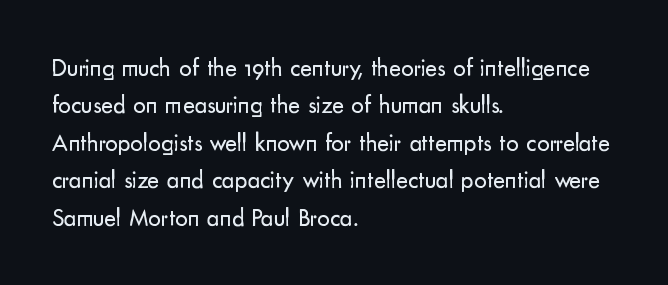
In CSS terms this would be text-align: left. Descenders are the only things crossing below the line. One glance says typical: line gaps are just what's usual. This is the regular roman posture of the typeface.
